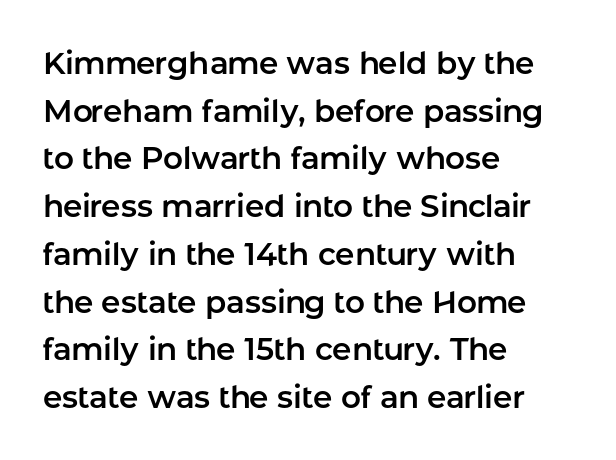
The image shows 31 px sans-serif type, upright; set left-aligned, normal line spacing (1.54x), normal letter spacing, not underlined; low stroke contrast and a medium x-height.
